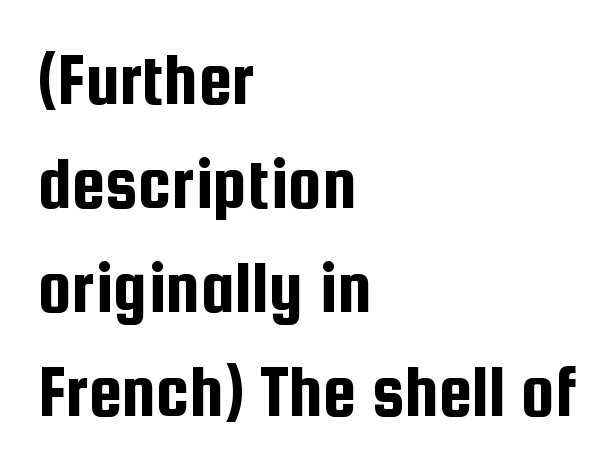
Q: Is the text italic (slanted)? A: No, it is upright.
Q: Is the typeface a serif or a sans-serif typeface? A: Sans-serif.
Q: Is the text underlined? A: No.
Q: How is the paragraph aligned? A: Left-aligned.
Q: Is the spacing between letters normal or unusually wide? A: Normal.
Q: Is the spacing between lines tight, normal or loose? A: Normal.
Q: Width (condensed, normal, or wide)? A: Condensed.
Q: Stroke contrast? A: Low.
Q: x-height? A: Medium.
Q: Monospaced? A: No.
